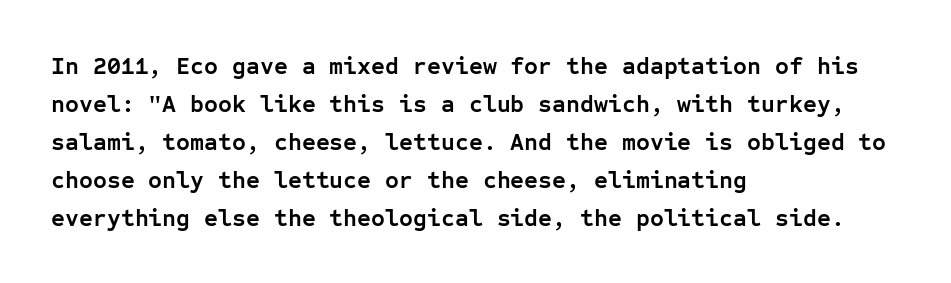
The space between consecutive lines is moderate. Alignment: flush left. The passage shown is not underscored anywhere. The type is set solid horizontally, with unmodified tracking. The characters look thick and weighty, a clear bold. Unlike italic type, these characters show no tilt at all.
